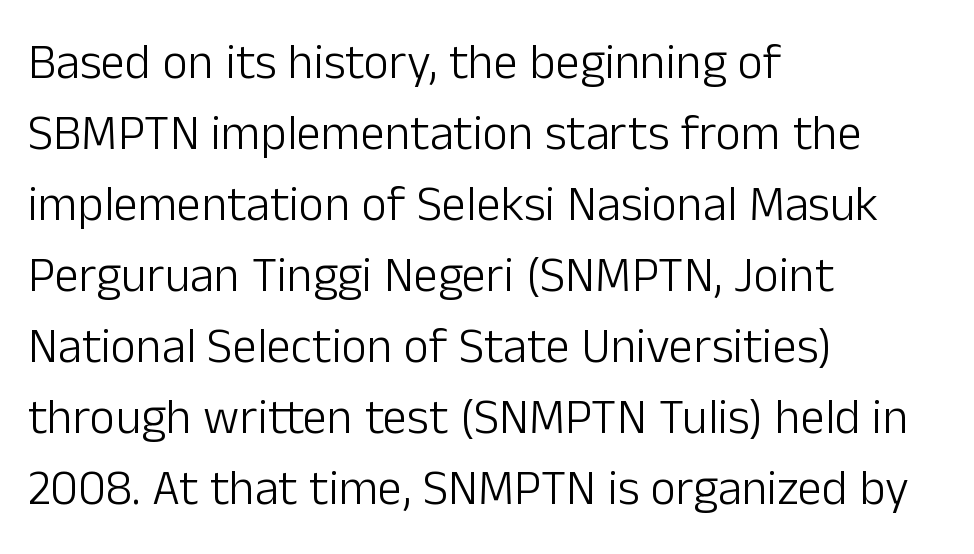
The image shows 49 px light sans-serif type, upright; set left-aligned, normal line spacing (1.45x), normal letter spacing, not underlined; low stroke contrast and a medium x-height.
